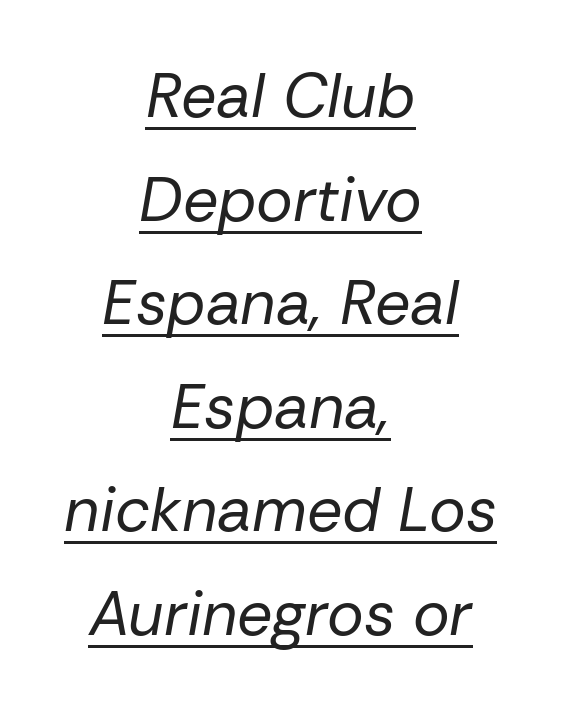
{"italic": "yes", "lean": "right", "slant_degrees": 10, "bold": "no", "weight": "regular", "width": "normal", "stroke_contrast": "low", "x_height": "medium", "monospaced": "no", "underline": "yes", "align": "center", "line_spacing": "normal", "line_spacing_ratio": 1.67, "letter_spacing": "normal", "letter_spacing_em": 0.0, "glyph_px": 62}
